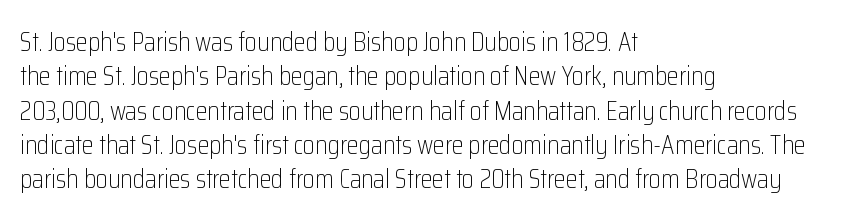
Q: Is the text bold? A: No.
Q: Is the text italic (slanted)? A: No, it is upright.
Q: Is the text underlined? A: No.
Q: How is the paragraph aligned? A: Left-aligned.
Q: Is the spacing between letters normal or unusually wide? A: Normal.
Q: Is the spacing between lines tight, normal or loose? A: Normal.
